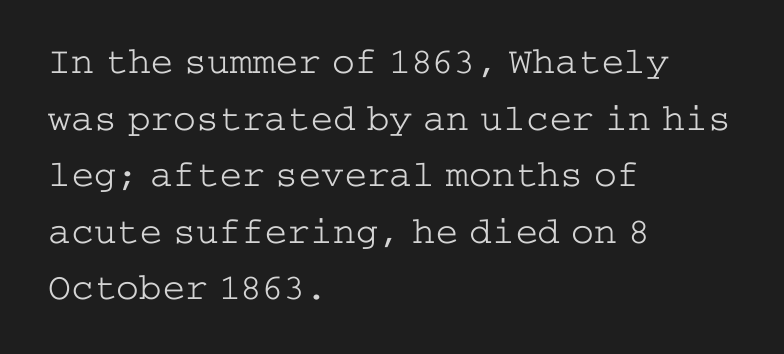
Little horizontal feet cap the strokes, marking this as serif type. Unbolded letterforms with no extra heft. Letter spacing: default. Ordinary non-slanted type is in use.
